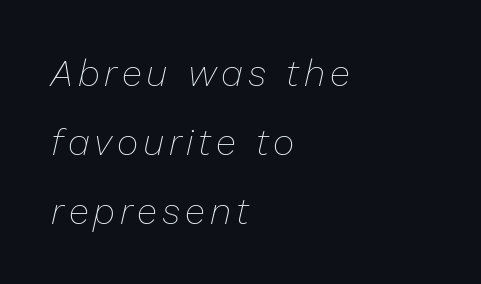
The image shows 37 px thin type, italic (leaning right); set left-aligned, line spacing 1.86x, not underlined; low stroke contrast and a medium x-height.
